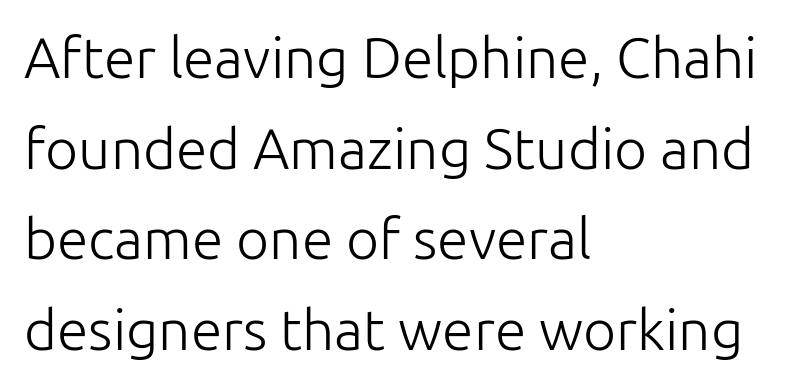
Q: Is the text bold? A: No.
Q: Is the text italic (slanted)? A: No, it is upright.
Q: Is the typeface a serif or a sans-serif typeface? A: Sans-serif.
Q: Is the text underlined? A: No.
Q: How is the paragraph aligned? A: Left-aligned.
Q: Is the spacing between letters normal or unusually wide? A: Normal.
Q: Is the spacing between lines tight, normal or loose? A: Normal.
Q: Width (condensed, normal, or wide)? A: Normal.
Q: Stroke contrast? A: Low.
Q: x-height? A: Medium.
Q: Monospaced? A: No.
